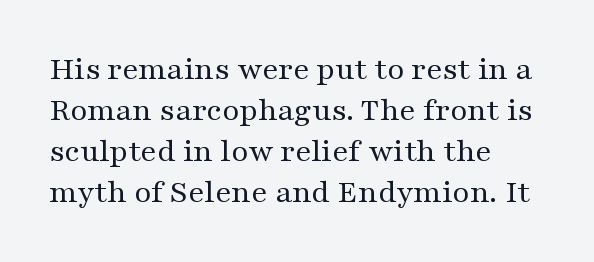
Q: Is the text bold? A: No.
Q: Is the text italic (slanted)? A: No, it is upright.
Q: Is the typeface a serif or a sans-serif typeface? A: Serif.
Q: Is the text underlined? A: No.
Q: How is the paragraph aligned? A: Left-aligned.
Q: Is the spacing between letters normal or unusually wide? A: Normal.
Q: Width (condensed, normal, or wide)? A: Wide.
Q: Stroke contrast? A: Medium.
Q: x-height? A: Medium.
Q: Monospaced? A: No.
